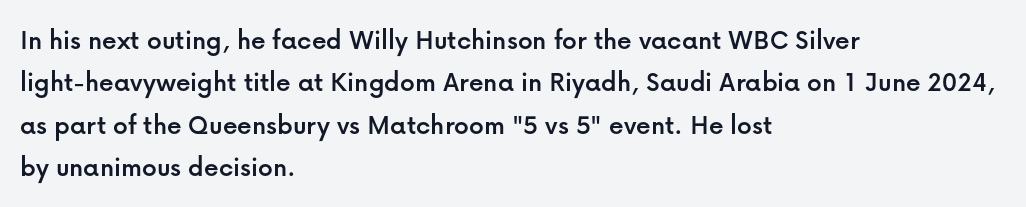
The image shows 29 px sans-serif type, upright; set left-aligned, normal line spacing (1.46x), normal letter spacing, not underlined; low stroke contrast and a medium x-height.
